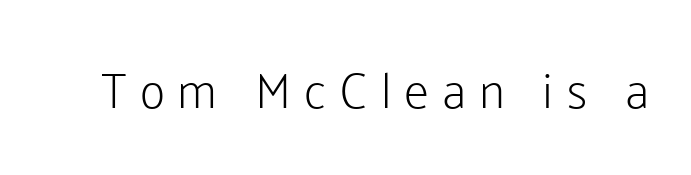
{"serif": "no", "italic": "no", "bold": "no", "weight": "light", "width": "normal", "stroke_contrast": "low", "x_height": "medium", "monospaced": "no", "underline": "no", "letter_spacing": "wide", "letter_spacing_em": 0.26, "glyph_px": 50}
